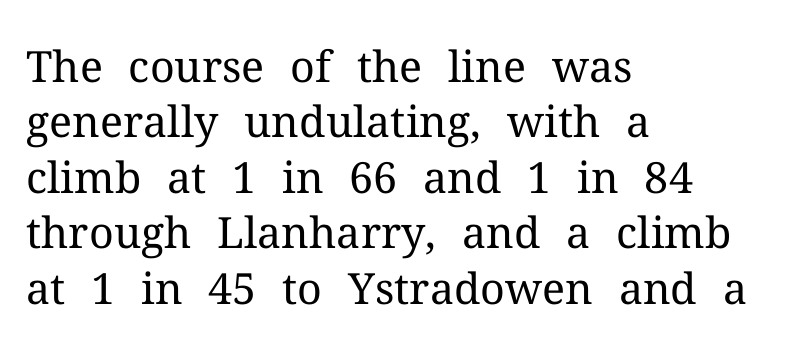
Q: Is the text bold? A: No.
Q: Is the text italic (slanted)? A: No, it is upright.
Q: Is the typeface a serif or a sans-serif typeface? A: Serif.
Q: Is the text underlined? A: No.
Q: How is the paragraph aligned? A: Left-aligned.
Q: Is the spacing between letters normal or unusually wide? A: Normal.
Q: Is the spacing between lines tight, normal or loose? A: Normal.
Q: Width (condensed, normal, or wide)? A: Normal.
Q: Stroke contrast? A: Medium.
Q: x-height? A: Medium.
Q: Monospaced? A: No.
